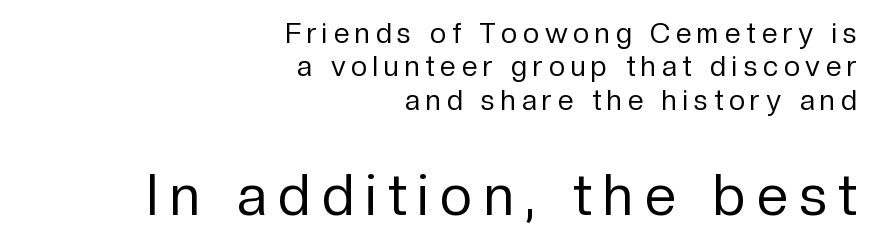
{"serif": "no", "italic": "no", "bold": "no", "weight": "regular", "width": "normal", "stroke_contrast": "low", "x_height": "medium", "monospaced": "no", "underline": "no", "align": "right", "line_spacing_ratio": 1.19, "letter_spacing": "wide", "letter_spacing_em": 0.21, "larger_block": "second", "size_ratio": 2.0, "glyph_px": 56}
